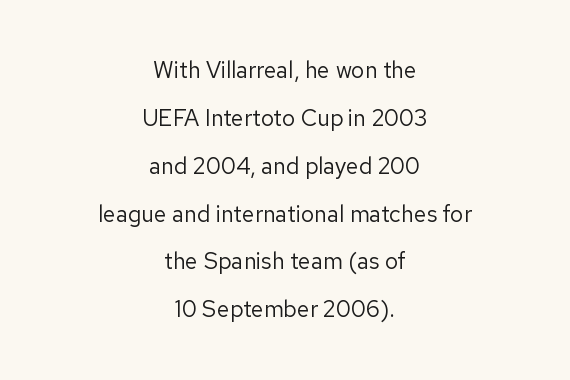
The image shows 23 px text type, upright; set centered, loose line spacing (2.08x), normal letter spacing, not underlined.
